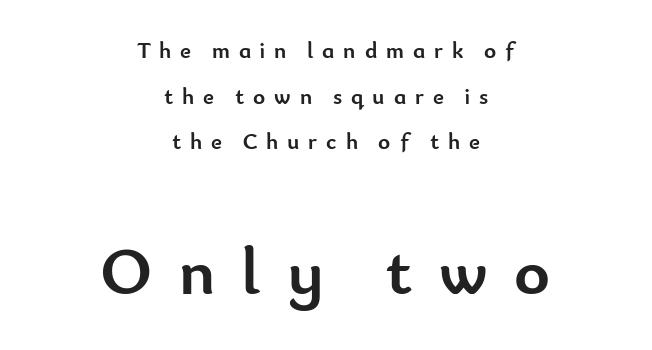
{"serif": "no", "italic": "no", "bold": "yes", "weight": "semibold", "width": "normal", "stroke_contrast": "low", "x_height": "small", "monospaced": "no", "underline": "no", "align": "center", "line_spacing": "loose", "line_spacing_ratio": 1.98, "letter_spacing": "wide", "letter_spacing_em": 0.39, "larger_block": "second", "size_ratio": 2.96, "glyph_px": 68}
